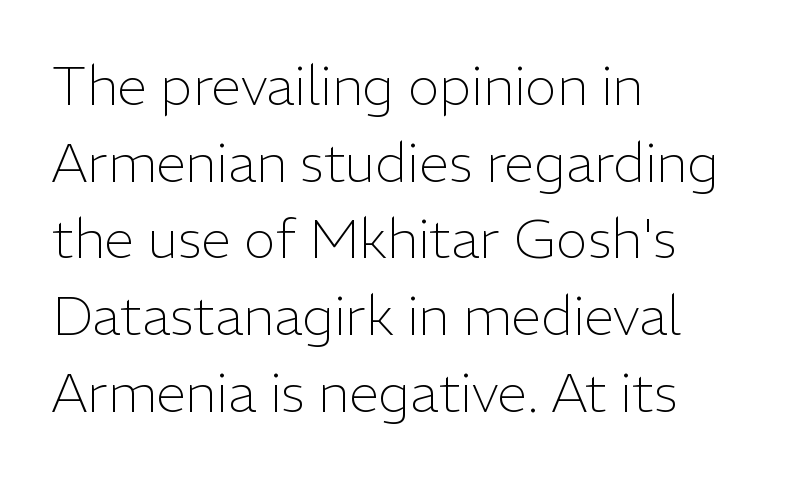
The image shows 54 px light sans-serif type, upright; set left-aligned, normal line spacing (1.42x), normal letter spacing, not underlined; low stroke contrast and a medium x-height.
